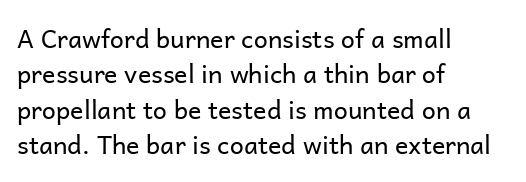
Q: Is the text bold? A: No.
Q: Is the text italic (slanted)? A: No, it is upright.
Q: Is the text underlined? A: No.
Q: How is the paragraph aligned? A: Left-aligned.
Q: Is the spacing between letters normal or unusually wide? A: Normal.
Q: Is the spacing between lines tight, normal or loose? A: Normal.
